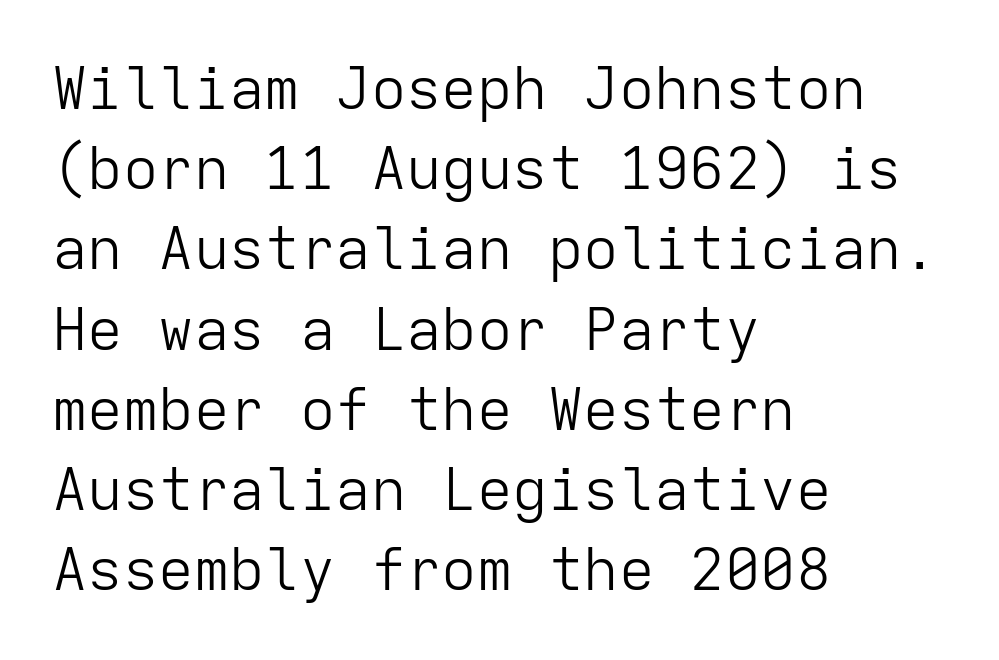
Q: Is the text bold? A: No.
Q: Is the text italic (slanted)? A: No, it is upright.
Q: Is the typeface a serif or a sans-serif typeface? A: Sans-serif.
Q: Is the text underlined? A: No.
Q: How is the paragraph aligned? A: Left-aligned.
Q: Is the spacing between letters normal or unusually wide? A: Normal.
Q: Is the spacing between lines tight, normal or loose? A: Normal.
Q: Width (condensed, normal, or wide)? A: Normal.
Q: Stroke contrast? A: Low.
Q: x-height? A: Medium.
Q: Monospaced? A: Yes.
